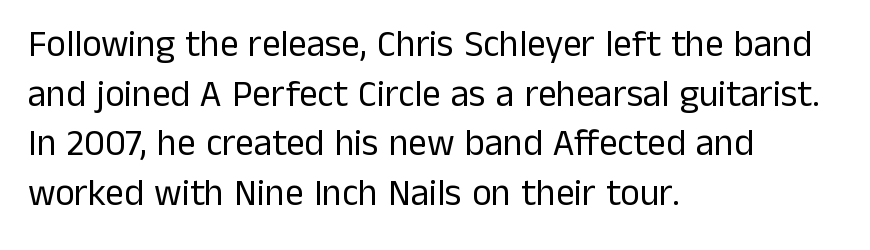
The image shows 37 px regular-weight sans-serif type, upright; set left-aligned, normal line spacing (1.34x), normal letter spacing, not underlined; low stroke contrast and a medium x-height.
